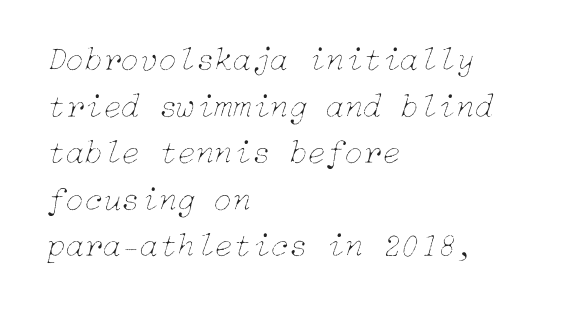
The ragged edge is on the right, which tells us the setting is flush left. What stands out about the letter spacing? Nothing — it is the standard amount. Compared with a typical body face, this is equally light or lighter still. The axis of the letterforms is tilted away from vertical. Leading matches the norm, producing a regular column. The words here are not underlined.
